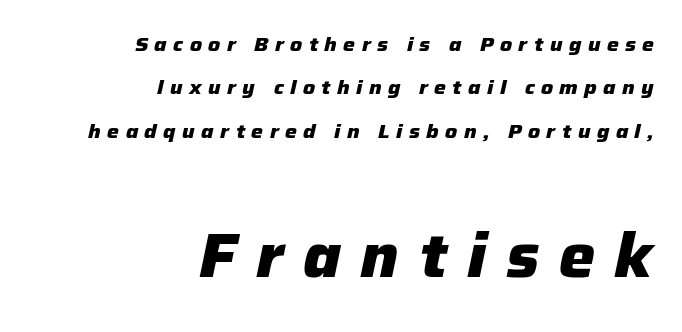
The image shows 61 px heavy type, italic (leaning right); set right-aligned, loose line spacing (2.17x), unusually wide letter spacing (+0.32 em), not underlined; the second (bottom) block is 3.05x larger; low stroke contrast and a medium x-height.
